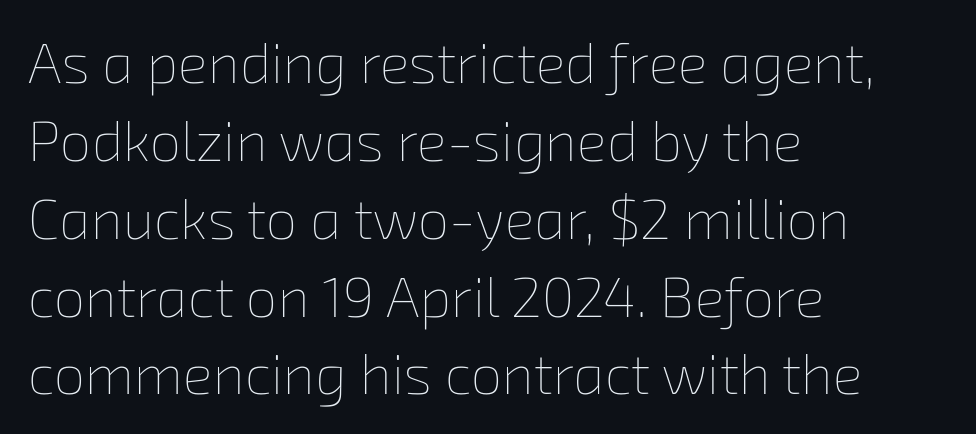
Q: Is the text bold? A: No.
Q: Is the text underlined? A: No.
Q: How is the paragraph aligned? A: Left-aligned.
Q: Is the spacing between letters normal or unusually wide? A: Normal.
Q: Is the spacing between lines tight, normal or loose? A: Normal.
Q: Width (condensed, normal, or wide)? A: Normal.
Q: Stroke contrast? A: Low.
Q: x-height? A: Medium.
Q: Monospaced? A: No.
